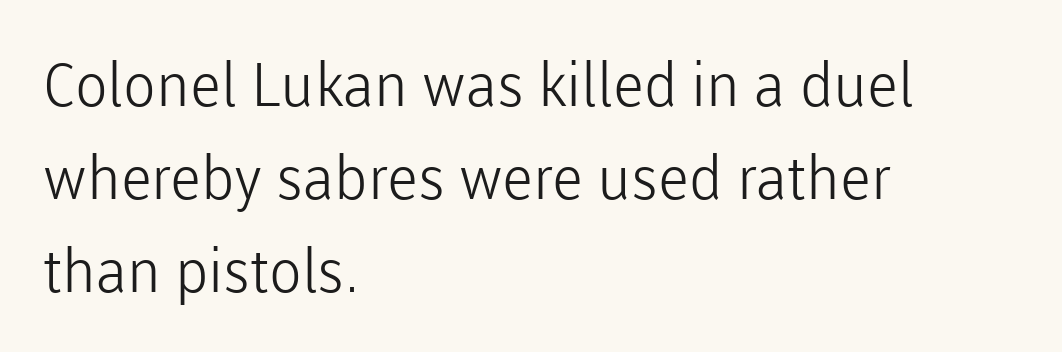
{"serif": "no", "italic": "no", "bold": "no", "weight": "light", "width": "normal", "stroke_contrast": "low", "x_height": "medium", "monospaced": "no", "underline": "no", "align": "left", "line_spacing": "normal", "line_spacing_ratio": 1.55, "letter_spacing": "normal", "letter_spacing_em": 0.0, "glyph_px": 60}
